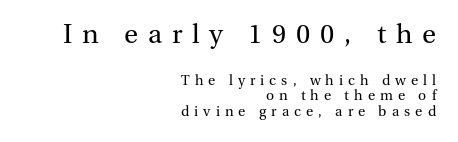
The image shows 27 px text type, upright; set right-aligned, tight line spacing (1.11x), unusually wide letter spacing (+0.36 em), not underlined; the first (top) block is 1.93x larger.
